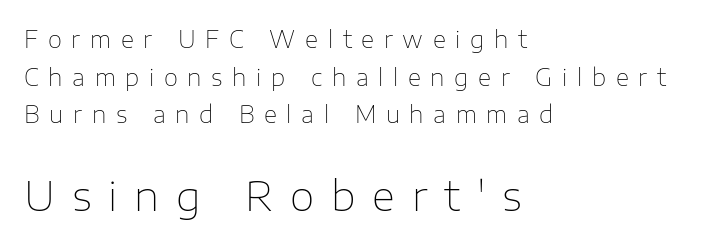
The image shows 40 px thin sans-serif type, upright; set left-aligned, normal line spacing (1.64x), unusually wide letter spacing (+0.42 em), not underlined; the second (bottom) block is 1.74x larger; low stroke contrast and a medium x-height.
